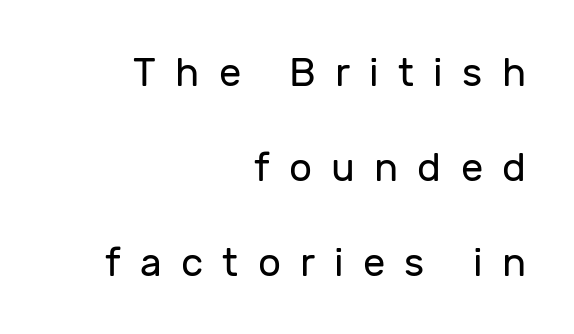
Q: Is the text bold? A: No.
Q: Is the text italic (slanted)? A: No, it is upright.
Q: Is the typeface a serif or a sans-serif typeface? A: Sans-serif.
Q: Is the text underlined? A: No.
Q: How is the paragraph aligned? A: Right-aligned.
Q: Is the spacing between letters normal or unusually wide? A: Unusually wide.
Q: Is the spacing between lines tight, normal or loose? A: Loose.
Q: Width (condensed, normal, or wide)? A: Normal.
Q: Stroke contrast? A: Low.
Q: x-height? A: Medium.
Q: Monospaced? A: No.
